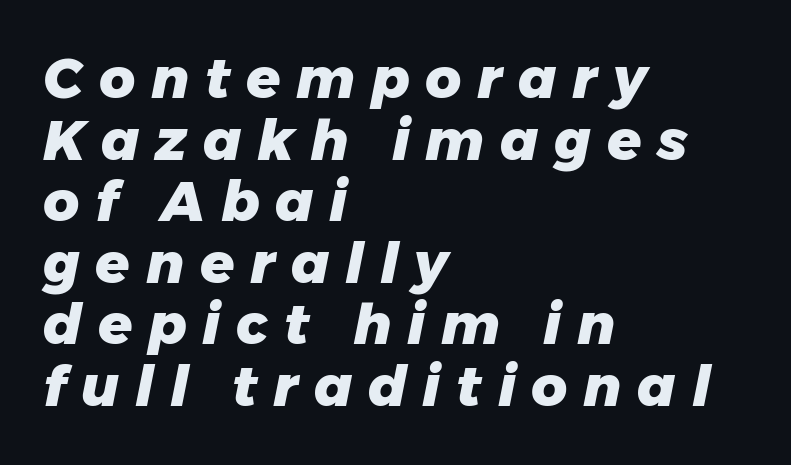
Q: Is the text bold? A: Yes.
Q: Is the text italic (slanted)? A: Yes, it leans right by about 11 degrees.
Q: Is the text underlined? A: No.
Q: How is the paragraph aligned? A: Left-aligned.
Q: Is the spacing between letters normal or unusually wide? A: Unusually wide.
Q: Is the spacing between lines tight, normal or loose? A: Tight.
Q: Width (condensed, normal, or wide)? A: Normal.
Q: Stroke contrast? A: Low.
Q: x-height? A: Medium.
Q: Monospaced? A: No.
